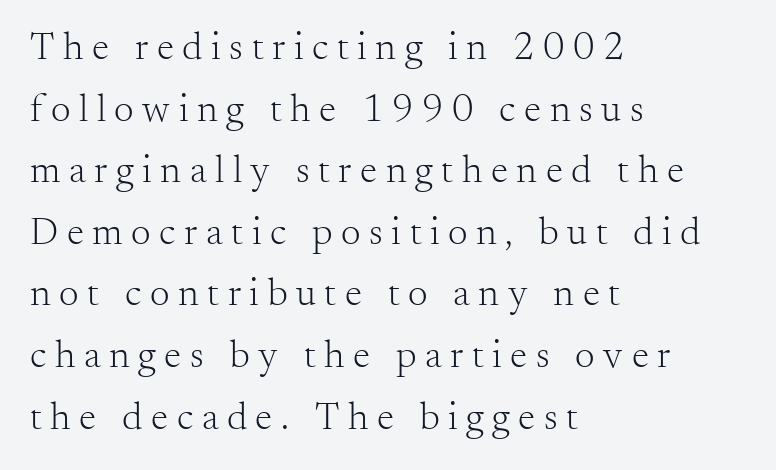
{"serif": "yes", "italic": "no", "bold": "no", "weight": "light", "width": "normal", "stroke_contrast": "medium", "x_height": "small", "monospaced": "no", "underline": "no", "align": "left", "line_spacing": "normal", "line_spacing_ratio": 1.58, "letter_spacing": "wide", "letter_spacing_em": 0.22, "glyph_px": 39}
